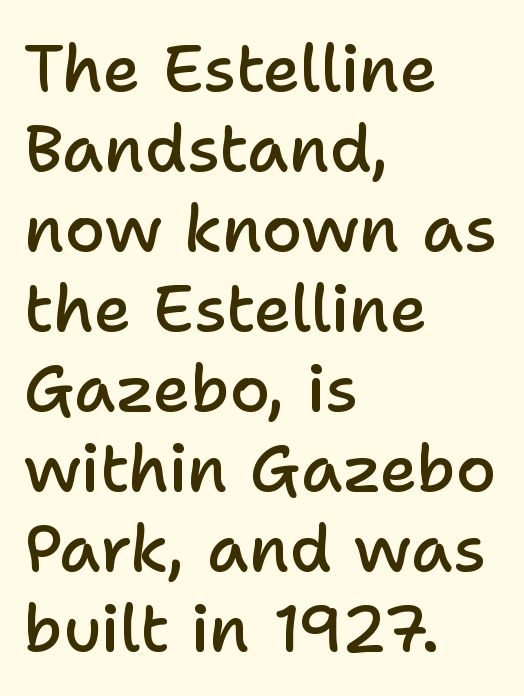
The image shows 65 px semibold sans-serif type, upright; set left-aligned, line spacing 1.23x, normal letter spacing, not underlined; low stroke contrast and a medium x-height.
